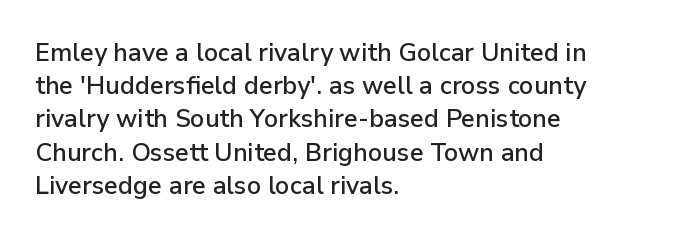
{"italic": "no", "underline": "no", "align": "left", "line_spacing": "normal", "line_spacing_ratio": 1.33, "letter_spacing": "normal", "letter_spacing_em": 0.0, "glyph_px": 25}
